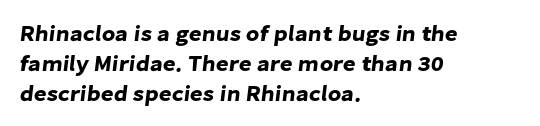
Q: Is the text underlined? A: No.
Q: How is the paragraph aligned? A: Left-aligned.
Q: Is the spacing between letters normal or unusually wide? A: Normal.
Q: Is the spacing between lines tight, normal or loose? A: Normal.
